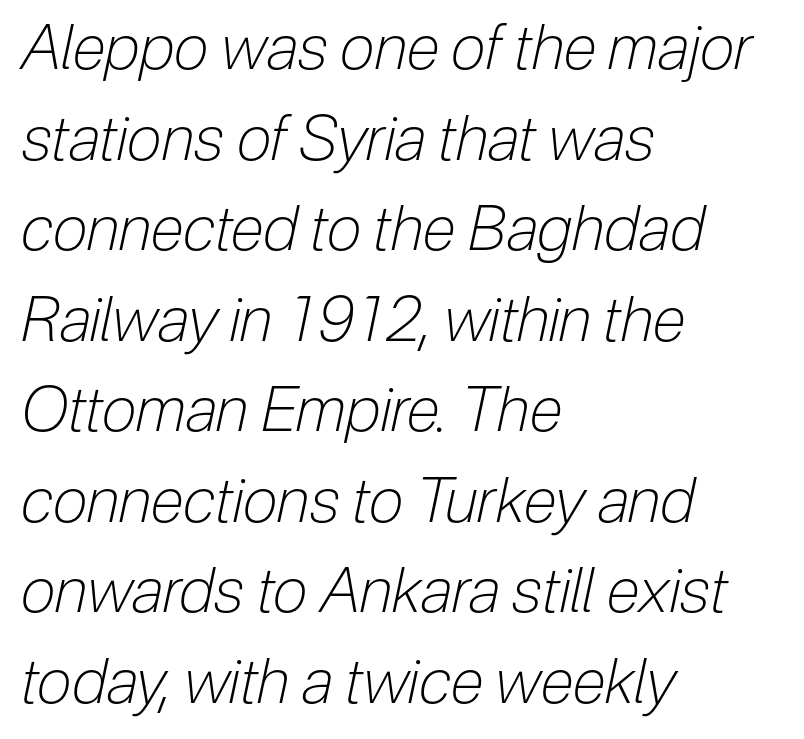
{"italic": "yes", "lean": "right", "slant_degrees": 12, "bold": "no", "weight": "light", "width": "condensed", "stroke_contrast": "low", "x_height": "medium", "monospaced": "no", "underline": "no", "align": "left", "line_spacing": "normal", "line_spacing_ratio": 1.46, "letter_spacing": "normal", "letter_spacing_em": 0.0, "glyph_px": 62}
